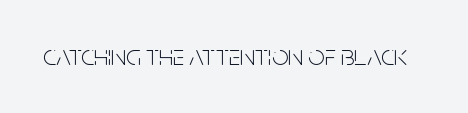
Posture: straight, roman, zero tilt. Looks like regular typesetting: each glyph gets only the width it needs. Note: no serifs on the glyphs. The space directly below the letters is spotless.
